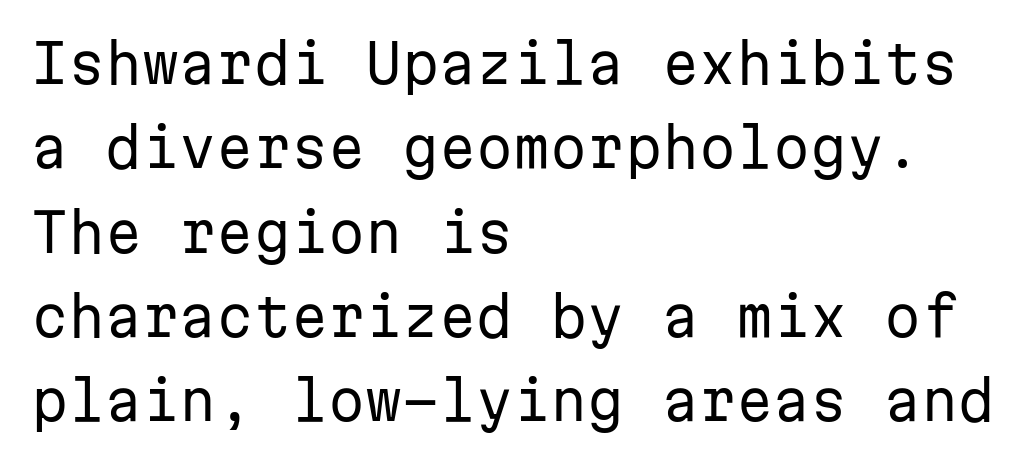
The image shows 53 px regular-weight sans-serif type, upright, monospaced; set left-aligned, normal line spacing (1.59x), normal letter spacing, not underlined; low stroke contrast and a medium x-height.
